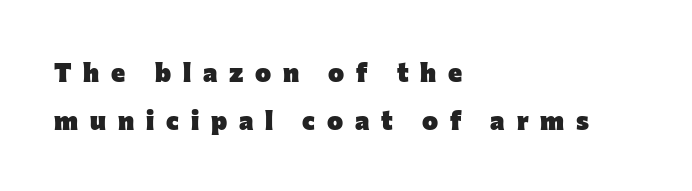
{"italic": "no", "bold": "yes", "underline": "no", "align": "left", "line_spacing_ratio": 1.79, "letter_spacing": "wide", "letter_spacing_em": 0.44, "glyph_px": 27}
